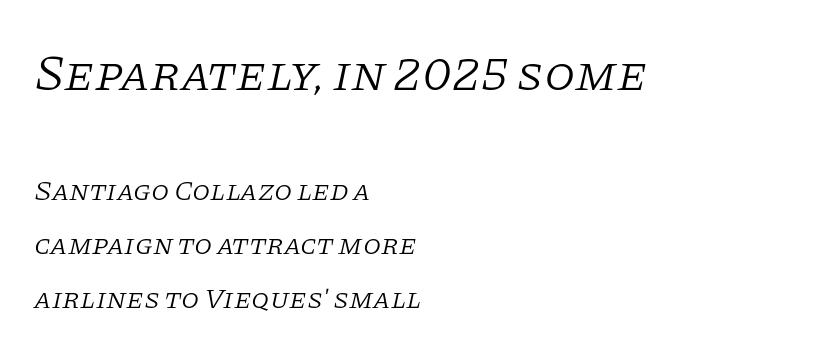
Yep, that's italic — everything's leaning. The characters are drawn with everyday or finer stroke widths. Character size in the leading block exceeds that of the trailing block. Line starts are locked; line ends wander. The type family on display is of the serif kind. The gap between lines stays unmarked.
